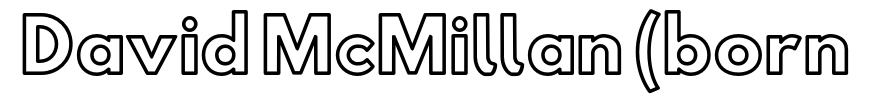
The image shows 71 px text type, upright; set normal letter spacing, not underlined; a small x-height.
